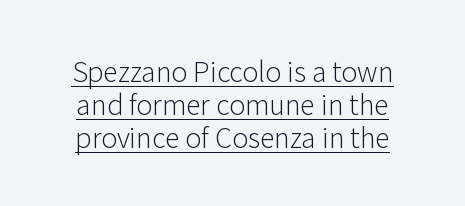
The image shows 27 px text type, upright; set line spacing 1.22x, normal letter spacing, underlined.
